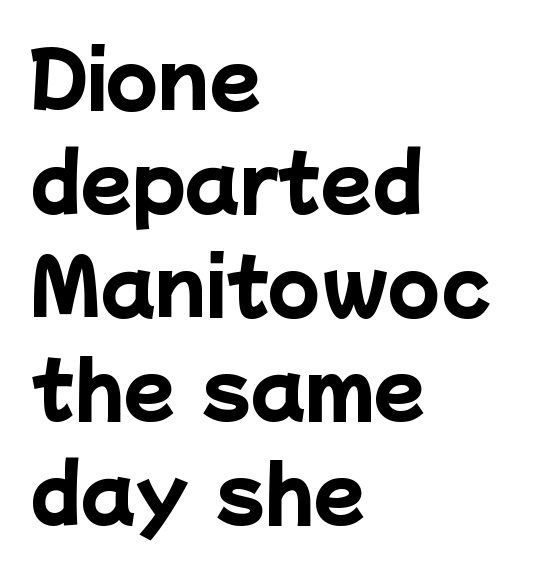
{"serif": "no", "bold": "yes", "weight": "heavy", "width": "normal", "stroke_contrast": "low", "x_height": "medium", "monospaced": "no", "underline": "no", "align": "left", "line_spacing": "normal", "line_spacing_ratio": 1.38, "letter_spacing": "normal", "letter_spacing_em": 0.0, "glyph_px": 75}
